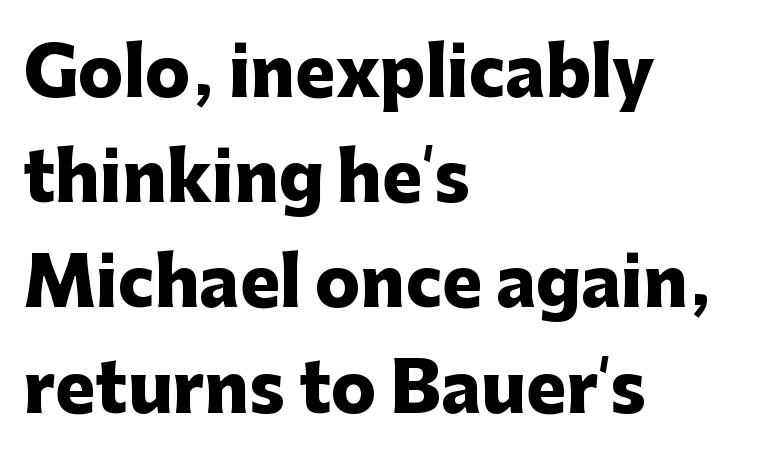
The rendering uses a bold face; every stroke is thick and dark. Tall strokes in this sample are plumb rather than angled. Underlining? Definitely not there. Observe the absence of serifs on each vertical stroke in this sample. You could call the tracking neutral — neither tight nor loose. The lines in this sample share a left origin and differ only in where they stop.
